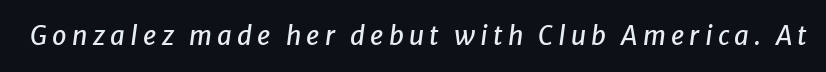
{"italic": "yes", "lean": "right", "slant_degrees": 8, "underline": "no", "letter_spacing": "wide", "letter_spacing_em": 0.2, "glyph_px": 26}
